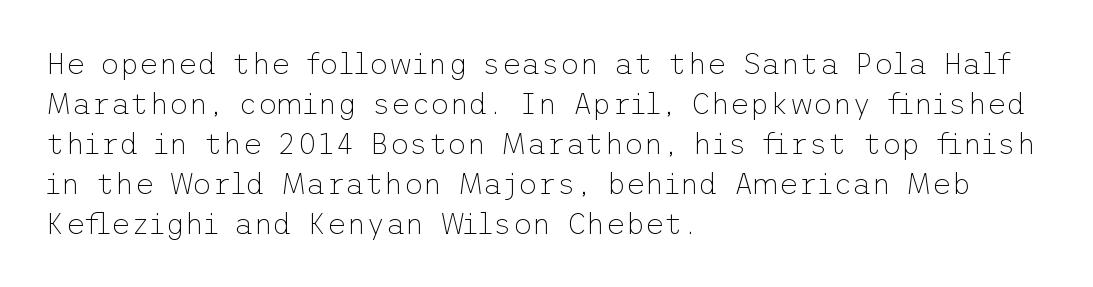
Q: Is the text bold? A: No.
Q: Is the text italic (slanted)? A: No, it is upright.
Q: Is the typeface a serif or a sans-serif typeface? A: Sans-serif.
Q: Is the text underlined? A: No.
Q: How is the paragraph aligned? A: Left-aligned.
Q: Is the spacing between letters normal or unusually wide? A: Normal.
Q: Is the spacing between lines tight, normal or loose? A: Normal.
Q: Width (condensed, normal, or wide)? A: Normal.
Q: Stroke contrast? A: Low.
Q: x-height? A: Medium.
